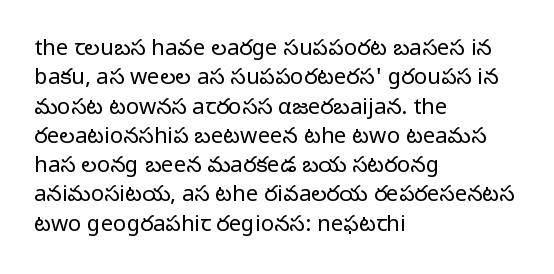
Q: Is the text bold? A: No.
Q: Is the text italic (slanted)? A: No, it is upright.
Q: Is the text underlined? A: No.
Q: How is the paragraph aligned? A: Left-aligned.
Q: Is the spacing between letters normal or unusually wide? A: Normal.
Q: Is the spacing between lines tight, normal or loose? A: Normal.
